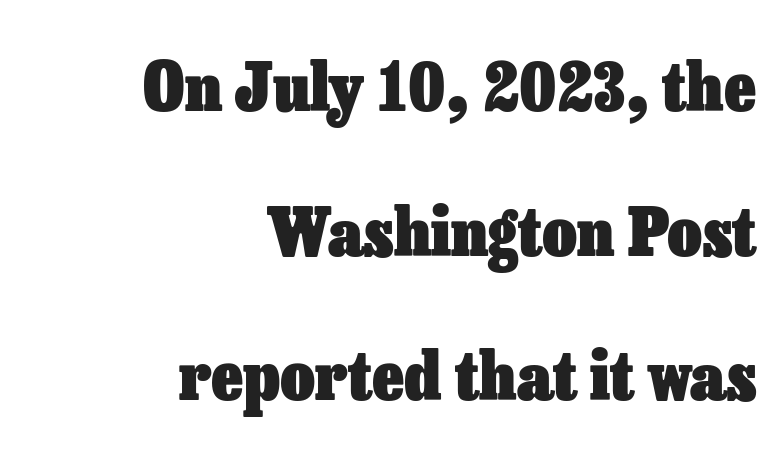
The image shows 67 px heavy type, upright; set right-aligned, loose line spacing (2.16x), normal letter spacing, not underlined; low stroke contrast and a medium x-height.
